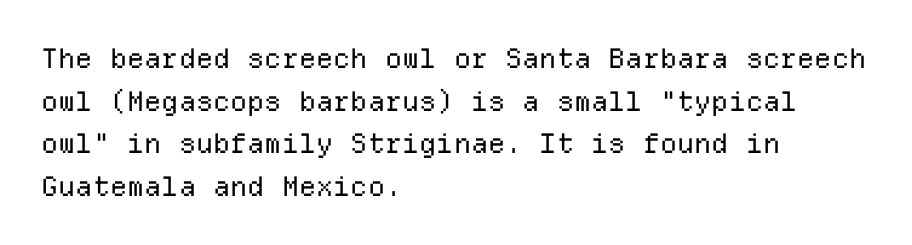
{"italic": "no", "bold": "no", "underline": "no", "align": "left", "line_spacing": "normal", "line_spacing_ratio": 1.58, "letter_spacing": "normal", "letter_spacing_em": 0.0, "glyph_px": 27}
